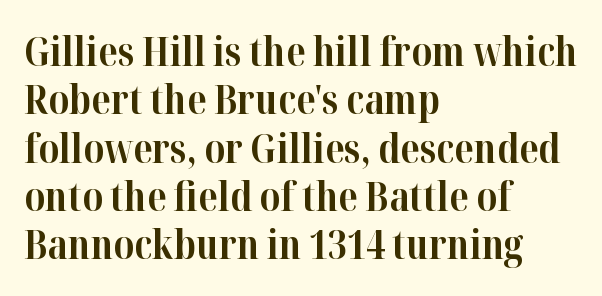
Q: Is the text bold? A: Yes.
Q: Is the text italic (slanted)? A: No, it is upright.
Q: Is the typeface a serif or a sans-serif typeface? A: Serif.
Q: Is the text underlined? A: No.
Q: How is the paragraph aligned? A: Left-aligned.
Q: Is the spacing between letters normal or unusually wide? A: Normal.
Q: Width (condensed, normal, or wide)? A: Normal.
Q: Stroke contrast? A: High.
Q: x-height? A: Medium.
Q: Monospaced? A: No.
